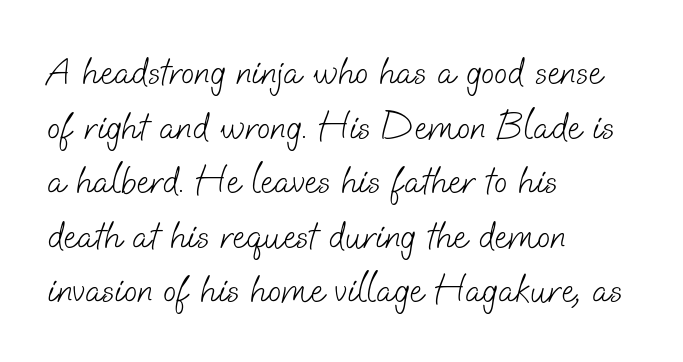
Stroke terminals: plain, sans-serif. No heavy texture on the line: the type isn't bold. Layout note: lines flush left. The words here are not underlined.
